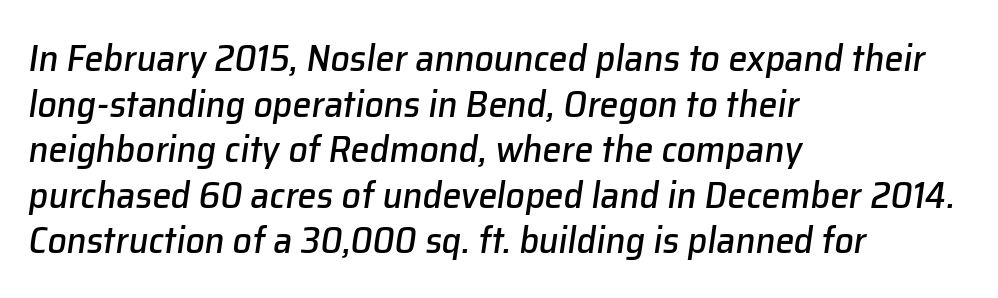
The image shows 38 px text type, italic (leaning right); set left-aligned, line spacing 1.2x, normal letter spacing, not underlined; low stroke contrast and a medium x-height.
